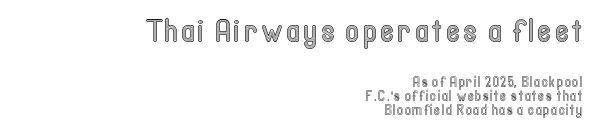
Q: Is the text italic (slanted)? A: No, it is upright.
Q: Is the text underlined? A: No.
Q: How is the paragraph aligned? A: Right-aligned.
Q: Is the spacing between lines tight, normal or loose? A: Tight.
Q: Which block of text is set in a larger size, the first (top) or the second (bottom)? A: The first (top) one.
Q: Width (condensed, normal, or wide)? A: Condensed.
Q: x-height? A: Medium.
Q: Monospaced? A: No.
